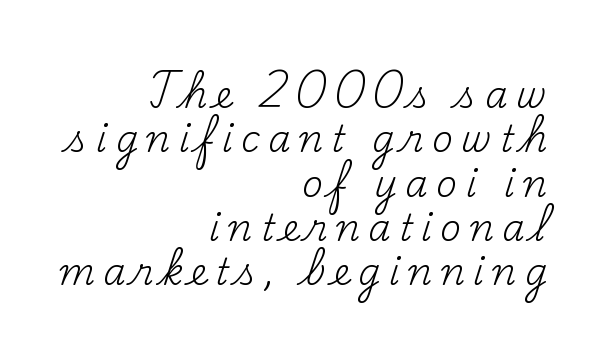
{"serif": "yes", "bold": "no", "weight": "regular", "width": "normal", "stroke_contrast": "medium", "x_height": "small", "monospaced": "no", "underline": "no", "align": "right", "line_spacing_ratio": 1.23, "letter_spacing": "wide", "letter_spacing_em": 0.23, "glyph_px": 36}
